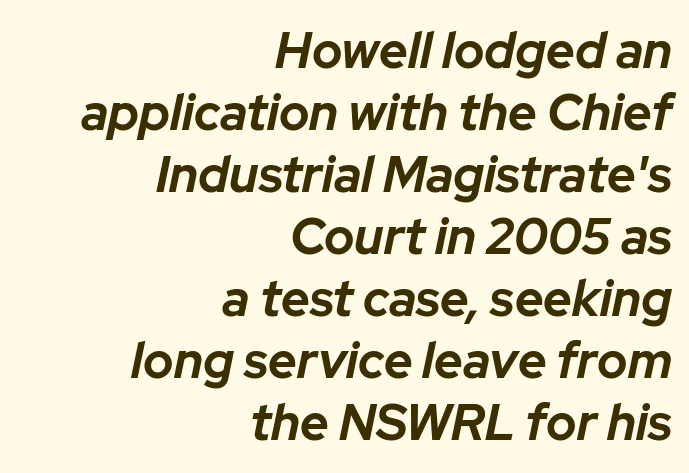
Does the weight exceed regular? Yes, all the way to bold. Right-aligned paragraph, ragged on the left. A bare baseline throughout the passage. Look at the tracking — it's just the regular setting, nothing added. A typesetter would mark this as italic.
